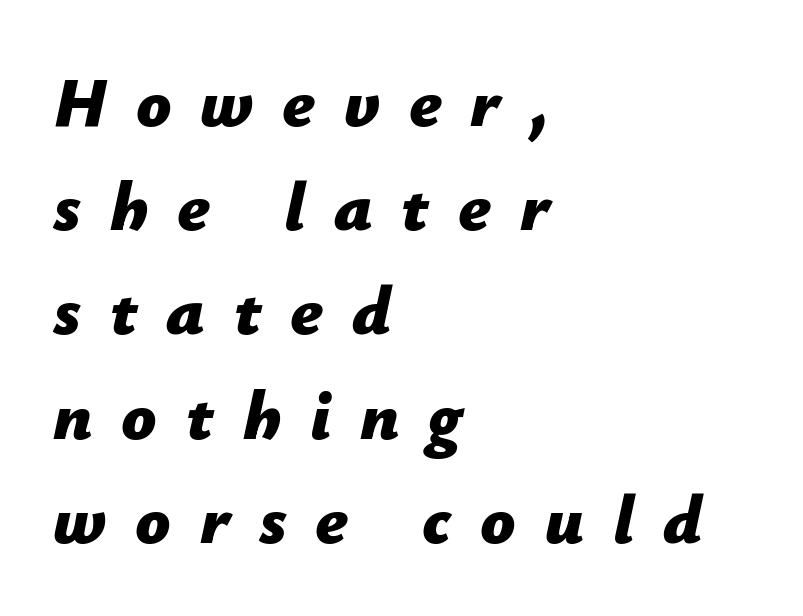
This sample has the flowing, uneven cadence of proportional lettering. How would I describe the line gaps? Plain and ordinary. Teacher's note: observe the even left margin — that is flush-left alignment. The axis of the letterforms is tilted away from vertical.
